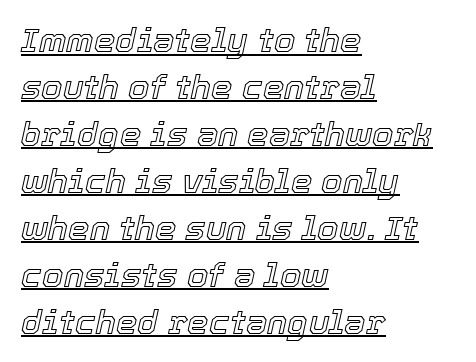
{"italic": "yes", "lean": "right", "slant_degrees": 12, "width": "normal", "x_height": "medium", "monospaced": "no", "underline": "yes", "align": "left", "line_spacing": "normal", "line_spacing_ratio": 1.38, "letter_spacing": "normal", "letter_spacing_em": 0.0, "glyph_px": 34}
